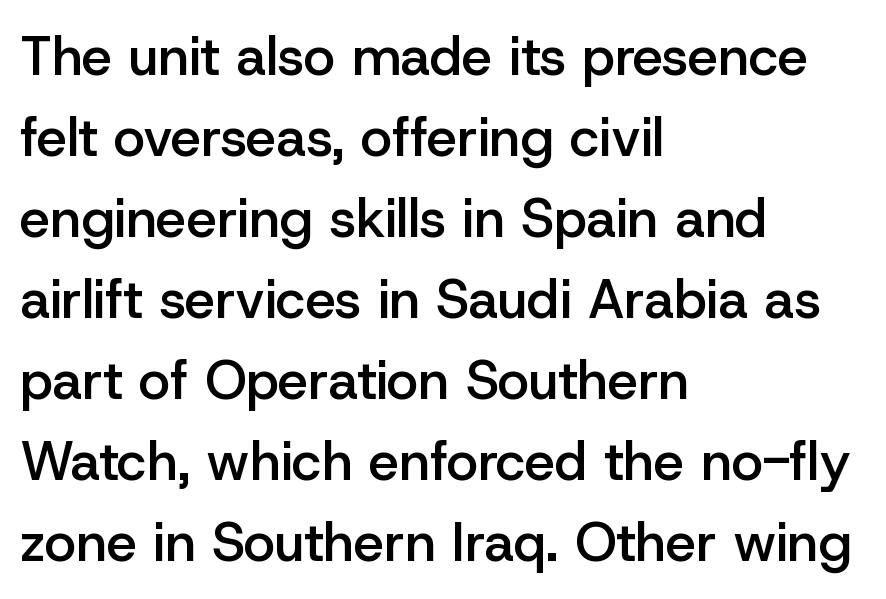
{"serif": "no", "italic": "no", "bold": "semi", "weight": "semibold", "width": "normal", "stroke_contrast": "low", "x_height": "medium", "monospaced": "no", "underline": "no", "align": "left", "line_spacing": "normal", "line_spacing_ratio": 1.5, "letter_spacing": "normal", "letter_spacing_em": 0.0, "glyph_px": 54}
